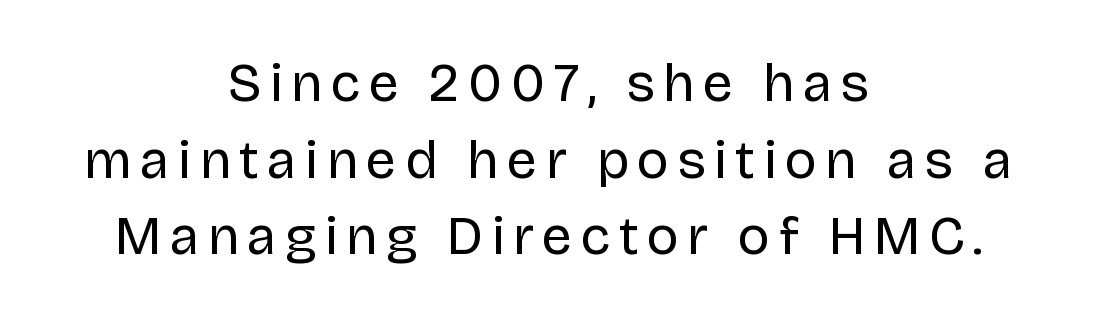
The rag falls on both sides of this text block equally. Unlike italic type, these characters show no tilt at all. The rendering uses natural spacing where letterforms have individual widths. The font family rendered here belongs to the sans-serif group. Normally led — the rows are evenly, conventionally spaced. Plain, unruled lines of type.
